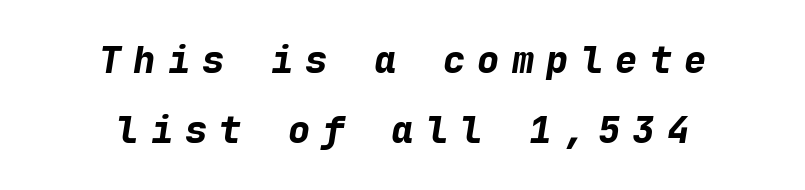
{"italic": "yes", "lean": "right", "slant_degrees": 9, "bold": "yes", "weight": "bold", "width": "normal", "stroke_contrast": "low", "x_height": "medium", "monospaced": "yes", "underline": "no", "align": "center", "line_spacing_ratio": 1.89, "letter_spacing": "wide", "letter_spacing_em": 0.33, "glyph_px": 37}
